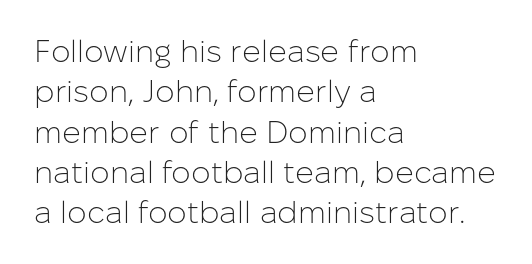
The image shows 31 px light sans-serif type, upright; set left-aligned, normal line spacing (1.3x), normal letter spacing, not underlined; low stroke contrast and a medium x-height.
